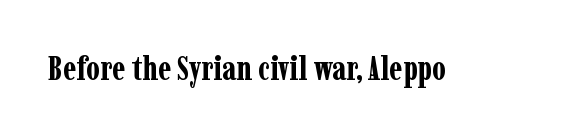
The image shows 33 px bold, condensed serif type, upright; set normal letter spacing, not underlined; low stroke contrast and a medium x-height.
